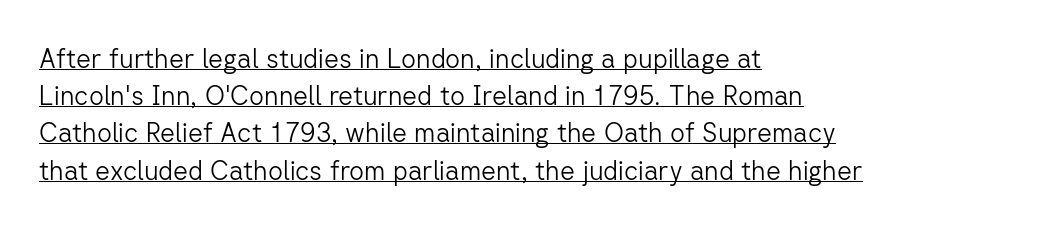
{"italic": "no", "bold": "no", "underline": "yes", "align": "left", "line_spacing": "normal", "line_spacing_ratio": 1.43, "letter_spacing": "normal", "letter_spacing_em": 0.0, "glyph_px": 26}
